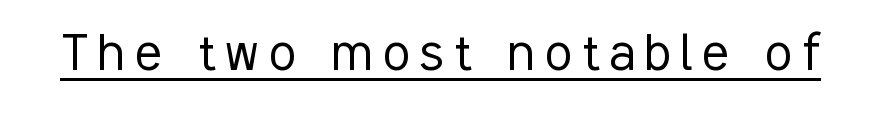
Q: Is the text bold? A: No.
Q: Is the text italic (slanted)? A: No, it is upright.
Q: Is the typeface a serif or a sans-serif typeface? A: Sans-serif.
Q: Is the text underlined? A: Yes.
Q: Width (condensed, normal, or wide)? A: Condensed.
Q: Stroke contrast? A: Low.
Q: x-height? A: Medium.
Q: Monospaced? A: No.
